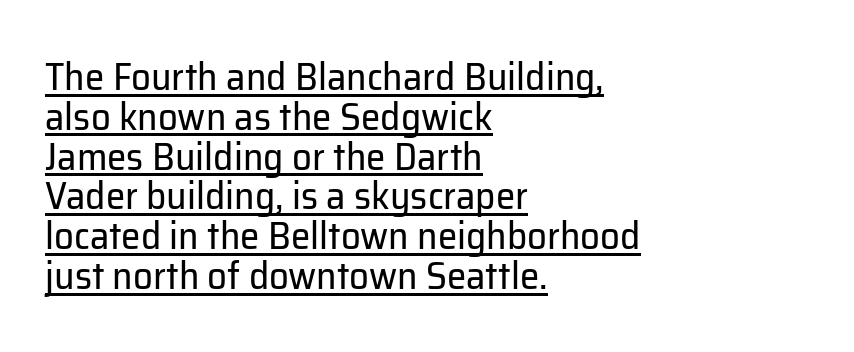
{"serif": "no", "italic": "no", "bold": "no", "weight": "regular", "width": "normal", "stroke_contrast": "low", "x_height": "medium", "monospaced": "no", "underline": "yes", "align": "left", "line_spacing": "tight", "line_spacing_ratio": 1.02, "letter_spacing": "normal", "letter_spacing_em": 0.0, "glyph_px": 39}
